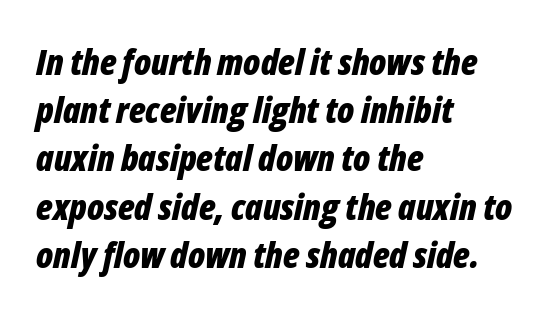
{"italic": "yes", "lean": "right", "slant_degrees": 12, "bold": "yes", "weight": "bold", "width": "condensed", "stroke_contrast": "low", "x_height": "medium", "monospaced": "no", "underline": "no", "align": "left", "line_spacing": "normal", "line_spacing_ratio": 1.34, "letter_spacing": "normal", "letter_spacing_em": 0.0, "glyph_px": 36}
